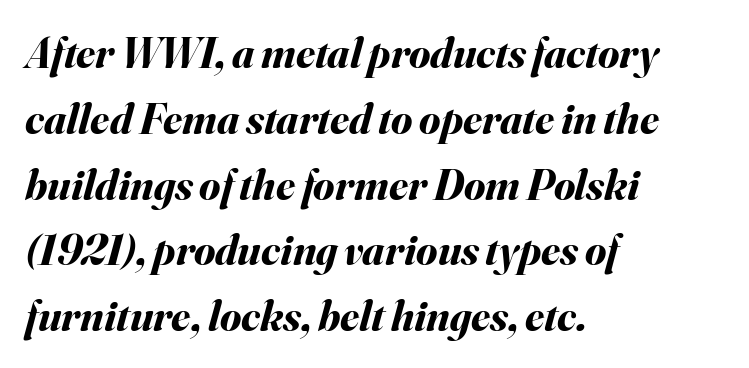
{"italic": "yes", "lean": "right", "slant_degrees": 16, "bold": "yes", "weight": "bold", "width": "normal", "stroke_contrast": "medium", "x_height": "small", "monospaced": "no", "underline": "no", "align": "left", "line_spacing": "normal", "line_spacing_ratio": 1.53, "letter_spacing": "normal", "letter_spacing_em": 0.0, "glyph_px": 43}
